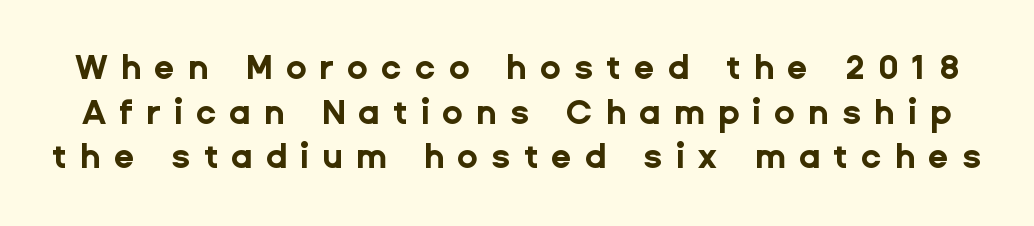
{"serif": "no", "italic": "no", "bold": "yes", "weight": "bold", "width": "normal", "stroke_contrast": "low", "x_height": "medium", "monospaced": "no", "underline": "no", "line_spacing": "normal", "line_spacing_ratio": 1.31, "letter_spacing": "wide", "letter_spacing_em": 0.38, "glyph_px": 34}
